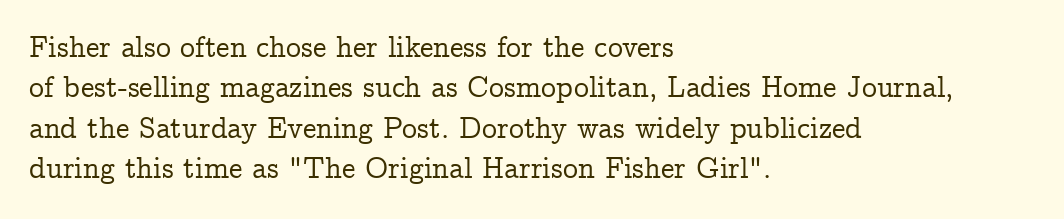
The image shows 30 px serif type, upright; set left-aligned, normal line spacing (1.35x), normal letter spacing, not underlined; low stroke contrast and a medium x-height.
